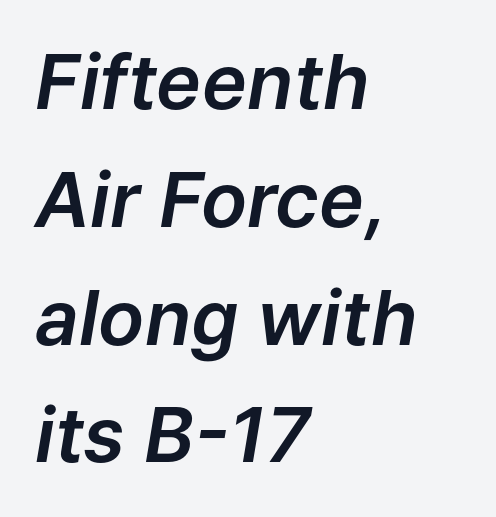
Q: Is the text italic (slanted)? A: Yes, it leans right by about 9 degrees.
Q: Is the text underlined? A: No.
Q: How is the paragraph aligned? A: Left-aligned.
Q: Is the spacing between letters normal or unusually wide? A: Normal.
Q: Is the spacing between lines tight, normal or loose? A: Normal.
Q: Width (condensed, normal, or wide)? A: Normal.
Q: Stroke contrast? A: Low.
Q: x-height? A: Medium.
Q: Monospaced? A: No.
